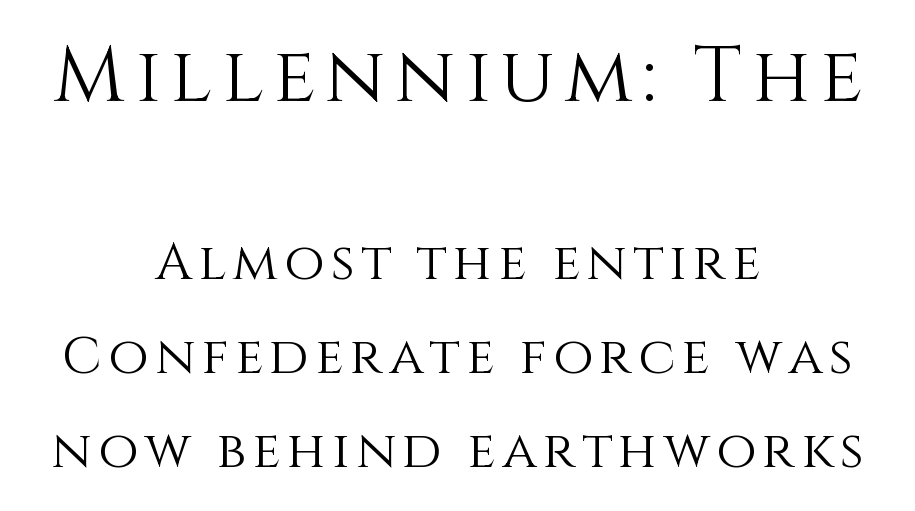
The image shows 78 px light type, upright; set centered, line spacing 1.81x, not underlined; the first (top) block is 1.5x larger; medium stroke contrast and a large x-height.
